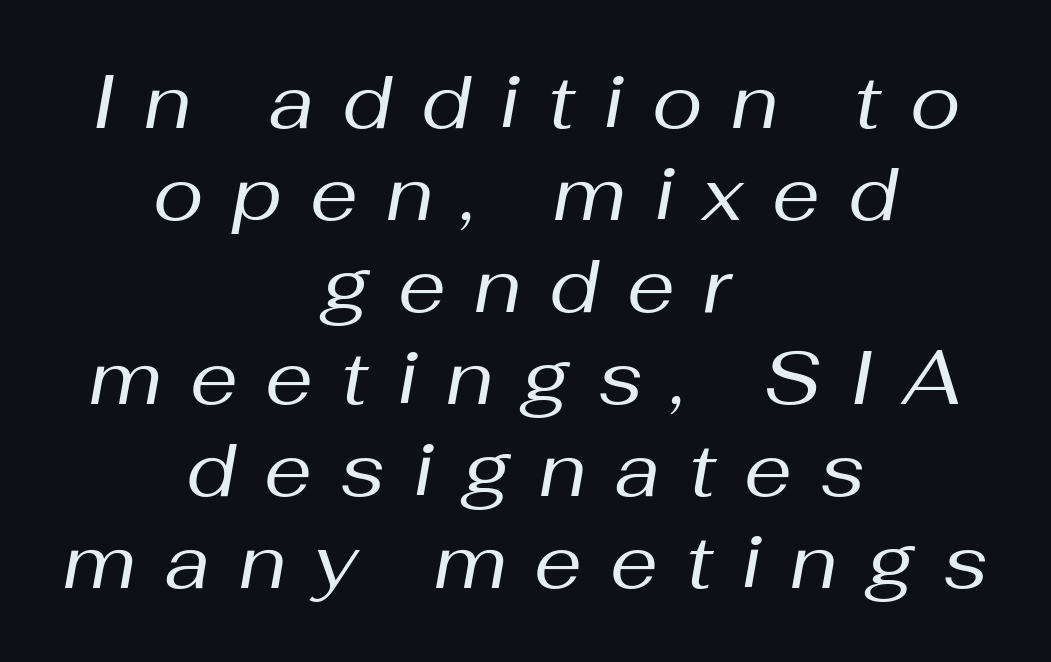
{"italic": "yes", "lean": "right", "slant_degrees": 10, "bold": "no", "weight": "regular", "width": "normal", "stroke_contrast": "medium", "x_height": "medium", "monospaced": "no", "underline": "no", "align": "center", "line_spacing_ratio": 1.21, "letter_spacing": "wide", "letter_spacing_em": 0.37, "glyph_px": 76}
